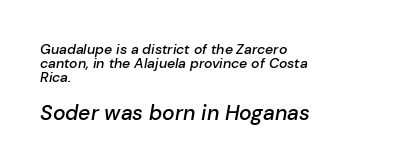
The image shows 21 px text type, italic (leaning right); set left-aligned, tight line spacing (1.01x), normal letter spacing, not underlined; the second (bottom) block is 1.5x larger.
